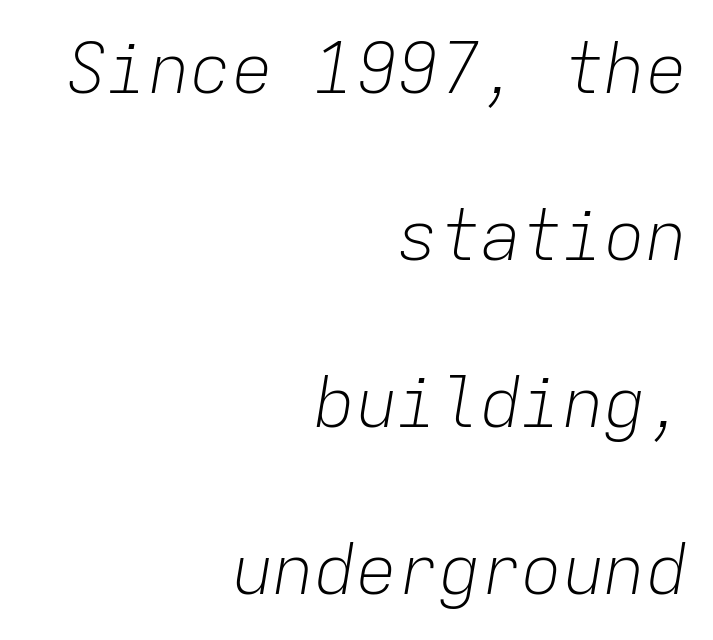
This block would shrink considerably if given ordinary leading; it's expanded now. Is the stroke heavy? The answer is a plain regular-or-lighter. Observe the ordinary spacing: letters are neighbours, not strangers. This rendering features lettering with no underline. Every character sits at an angle, as italics do.
